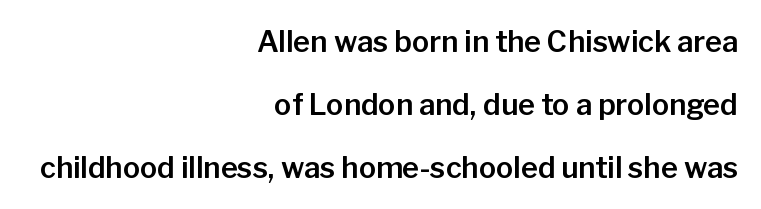
The image shows 29 px sans-serif type, upright; set right-aligned, loose line spacing (2.17x), normal letter spacing, not underlined; low stroke contrast and a medium x-height.
